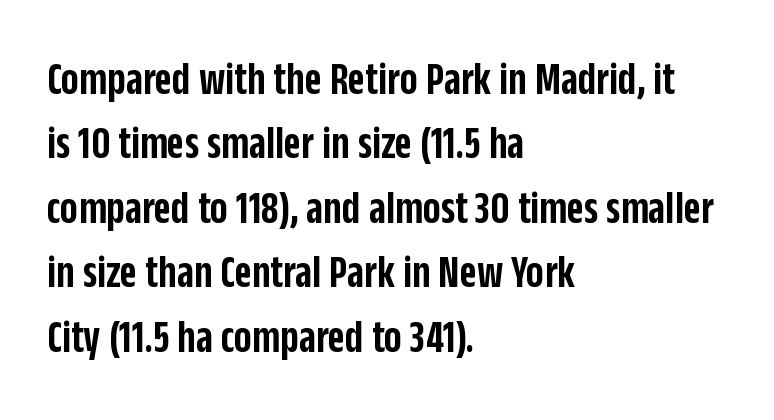
The image shows 47 px semibold, condensed sans-serif type, upright; set left-aligned, normal line spacing (1.37x), normal letter spacing, not underlined; low stroke contrast and a large x-height.
